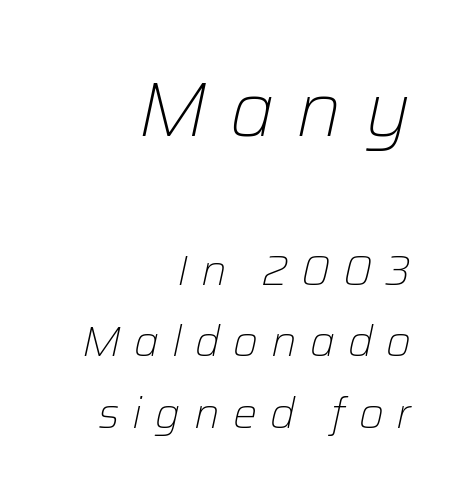
Loose tracking; the words dissolve into strings of separated letters. The axis of the letterforms is tilted away from vertical. The font is comparable to plain body text, perhaps lighter. Each row of text sits above clean, open space. Character widths vary here, with narrow letters taking less room than wide ones. The face used here appears at its bigger size in the upper chunk.
